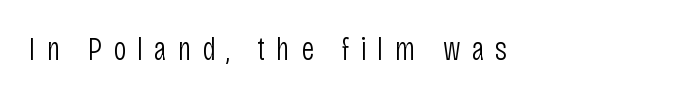
{"serif": "no", "italic": "no", "bold": "no", "weight": "light", "width": "condensed", "stroke_contrast": "low", "x_height": "large", "monospaced": "no", "underline": "no", "letter_spacing": "wide", "letter_spacing_em": 0.33, "glyph_px": 33}
